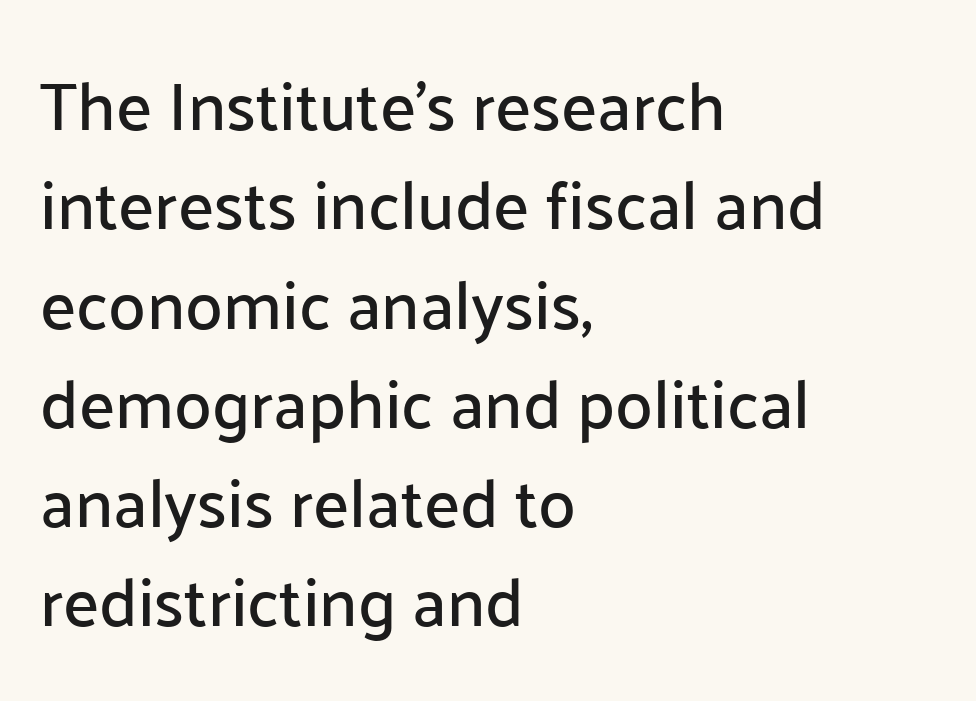
The image shows 68 px sans-serif type, upright; set left-aligned, normal line spacing (1.46x), normal letter spacing, not underlined; low stroke contrast and a medium x-height.
